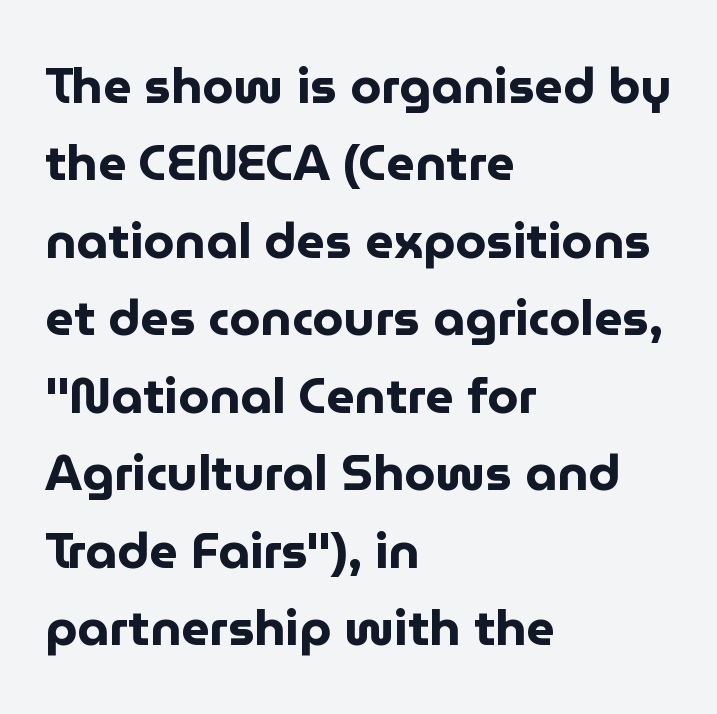
{"serif": "no", "italic": "no", "bold": "yes", "weight": "bold", "width": "normal", "stroke_contrast": "low", "x_height": "medium", "monospaced": "no", "underline": "no", "align": "left", "line_spacing": "normal", "line_spacing_ratio": 1.55, "letter_spacing": "normal", "letter_spacing_em": 0.0, "glyph_px": 50}
